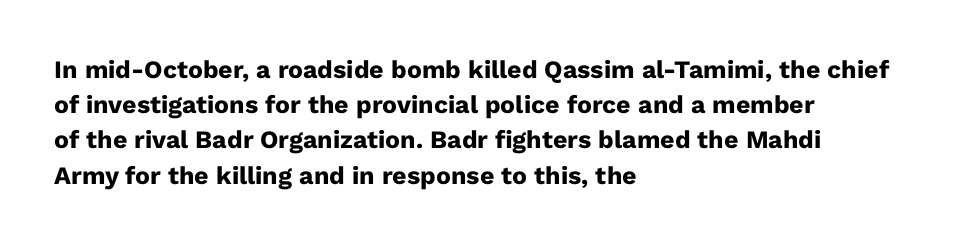
Here the glyphs are tracked normally, forming tight word shapes. Posture: upright roman. Plain, unruled lines of type. Leading matches the norm, producing a regular column.
